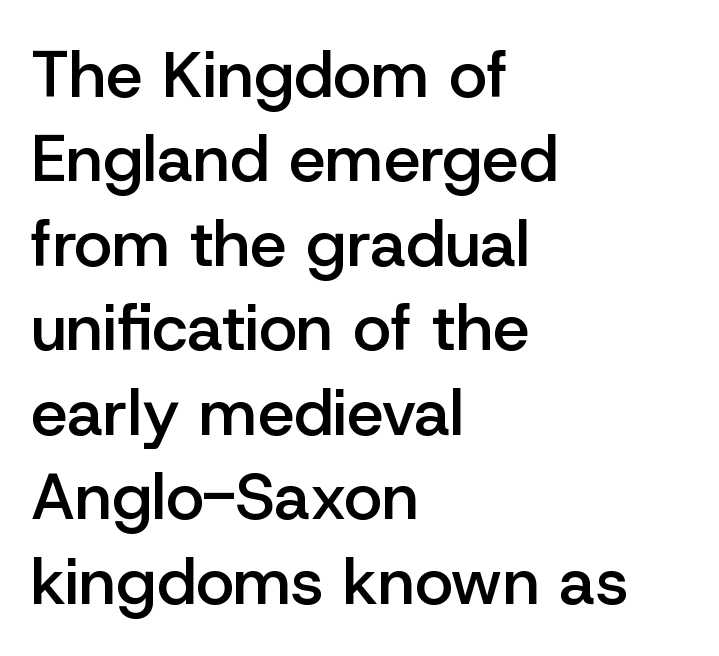
The image shows 65 px semibold sans-serif type, upright; set left-aligned, normal line spacing (1.3x), normal letter spacing, not underlined; low stroke contrast and a medium x-height.
